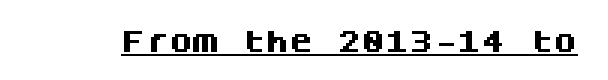
Q: Is the text bold? A: Yes.
Q: Is the text italic (slanted)? A: No, it is upright.
Q: Is the text underlined? A: Yes.
Q: Is the spacing between letters normal or unusually wide? A: Normal.
